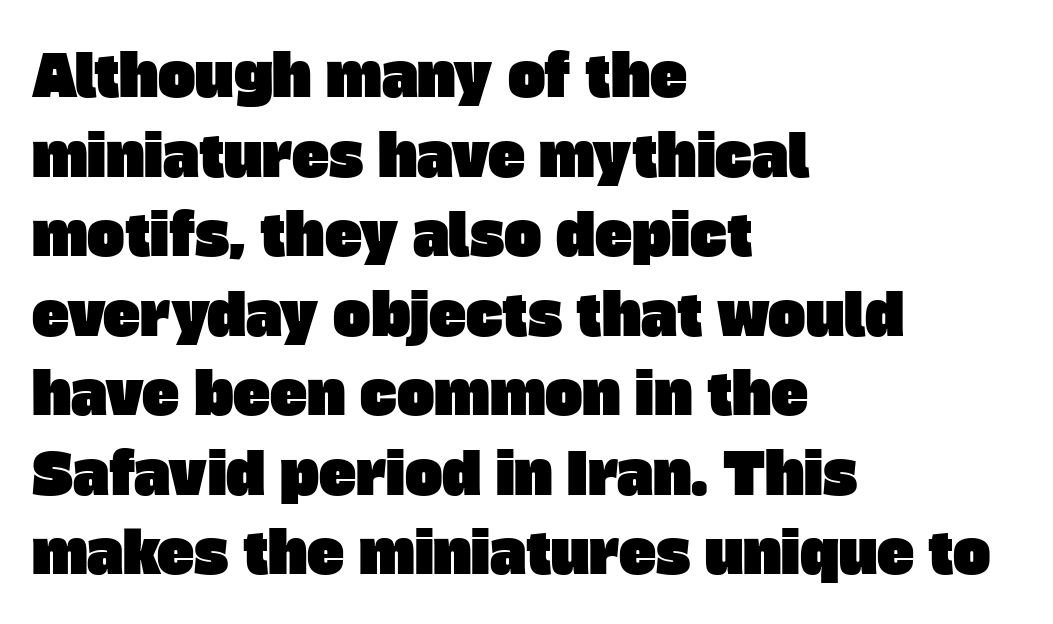
The designer went with a sans here, leaving each stem footless. Do the characters align in a grid? No, the font is proportional. Visually the block forms a straight wall on the left and a jagged coastline on the right. The vertical gap from one line to the next is medium. Words appear dense and cohesive because spacing is normal. Underlining? Definitely not there.
